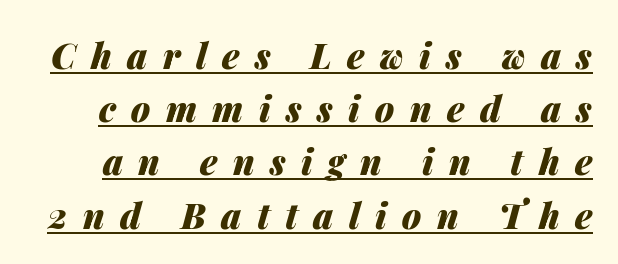
You could not count columns in this text — the font is proportionally spaced. Display-style spreading of the glyphs; the letterfit is very open. Regarding leading, the lines here are spaced in the standard way. Posture: slanted. Is the type bold? Yes — the strokes are clearly thick and heavy.
